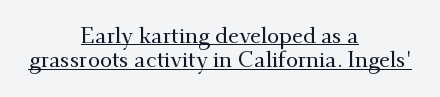
{"italic": "no", "underline": "yes", "align": "center", "line_spacing": "tight", "line_spacing_ratio": 1.1, "letter_spacing": "normal", "letter_spacing_em": 0.0, "glyph_px": 22}
